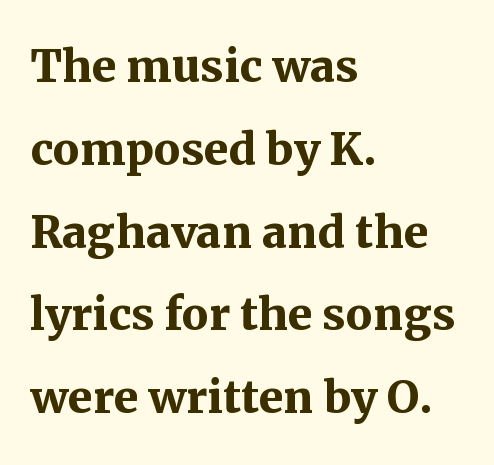
{"serif": "yes", "italic": "no", "bold": "yes", "weight": "semibold", "width": "normal", "stroke_contrast": "medium", "x_height": "medium", "monospaced": "no", "underline": "no", "align": "left", "line_spacing": "normal", "line_spacing_ratio": 1.38, "letter_spacing": "normal", "letter_spacing_em": 0.0, "glyph_px": 60}
